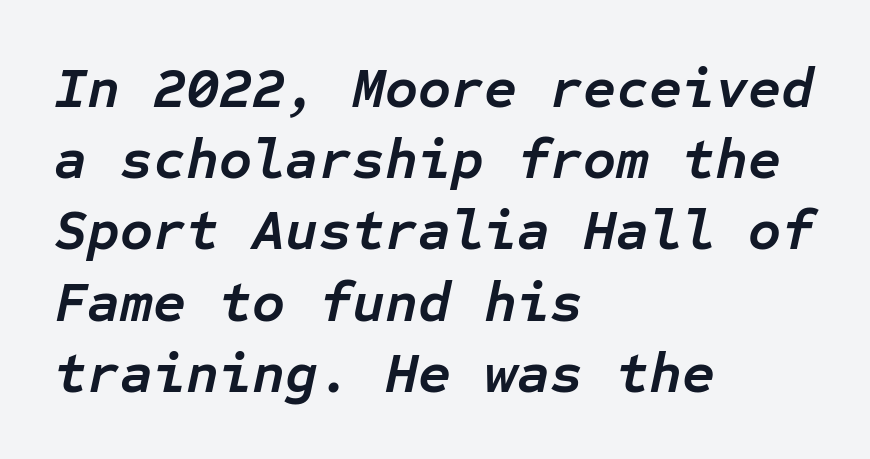
The image shows 57 px semibold type, italic (leaning right), monospaced; set left-aligned, normal line spacing (1.25x), normal letter spacing, not underlined; low stroke contrast and a medium x-height.
